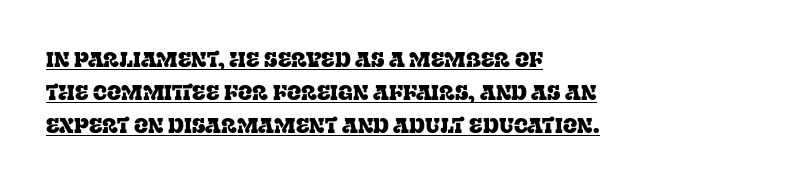
Is there much room between lines? A standard amount, neither cramped nor airy. Quick note: not italic, upright. Descenders here cross a horizontal rule under the line. This sample is left-justified, so line endings fall wherever the words run out. The gaps between neighbouring characters are ordinary and unremarkable.
